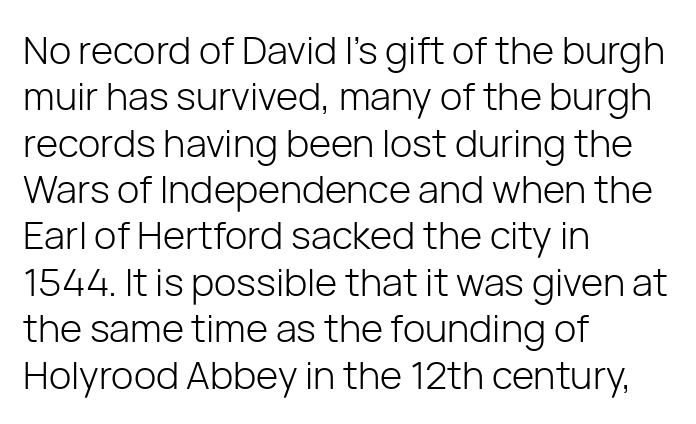
The type is set solid horizontally, with unmodified tracking. The rendering anchors every line to the left-hand side. Each row of text sits above clean, open space. Note: no serifs on the glyphs.
